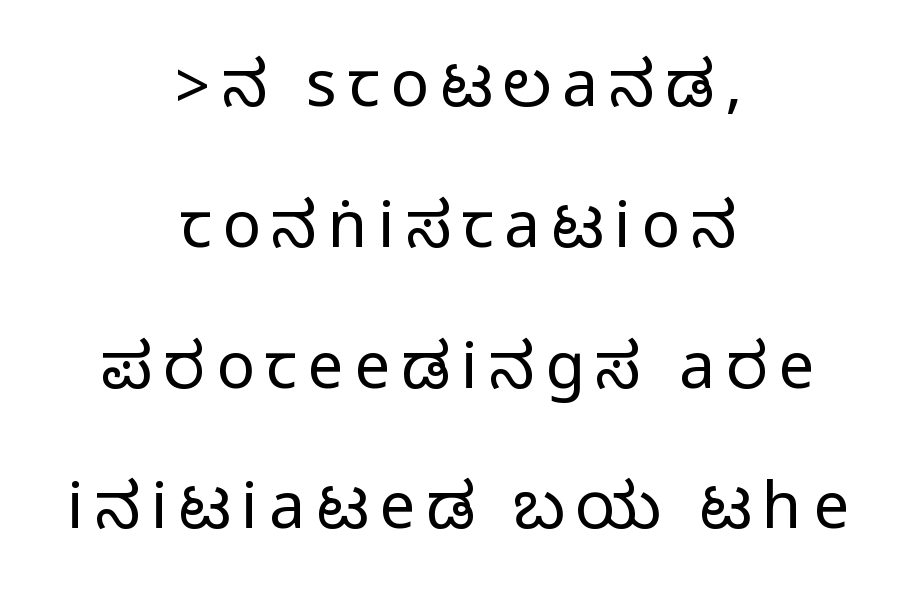
Q: Is the text italic (slanted)? A: No, it is upright.
Q: Is the typeface a serif or a sans-serif typeface? A: Sans-serif.
Q: Is the text underlined? A: No.
Q: How is the paragraph aligned? A: Centered.
Q: Is the spacing between lines tight, normal or loose? A: Loose.
Q: Width (condensed, normal, or wide)? A: Condensed.
Q: Stroke contrast? A: Medium.
Q: Monospaced? A: No.
